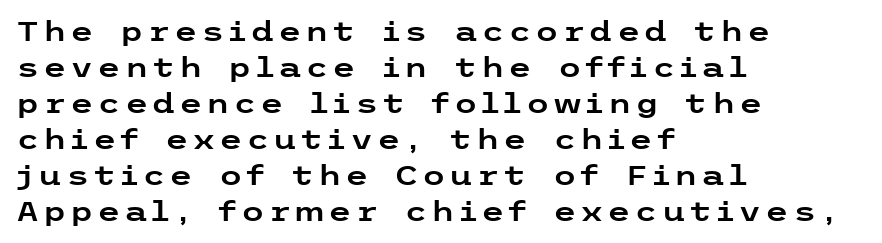
Q: Is the text italic (slanted)? A: No, it is upright.
Q: Is the text underlined? A: No.
Q: How is the paragraph aligned? A: Left-aligned.
Q: Is the spacing between lines tight, normal or loose? A: Normal.
